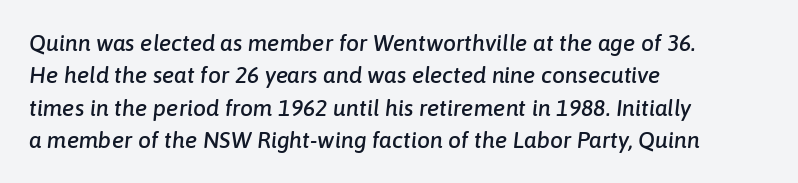
Q: Is the text italic (slanted)? A: Yes, it leans right by about 6 degrees.
Q: Is the text underlined? A: No.
Q: How is the paragraph aligned? A: Left-aligned.
Q: Is the spacing between letters normal or unusually wide? A: Normal.
Q: Is the spacing between lines tight, normal or loose? A: Normal.
